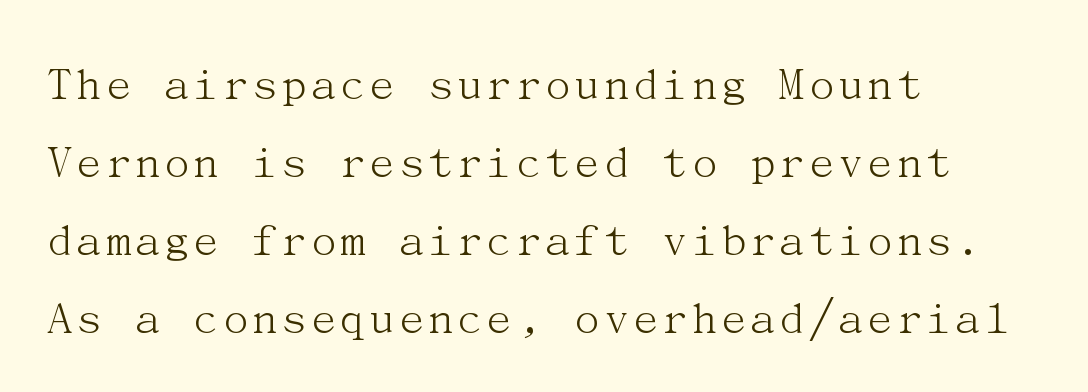
Descenders are the only things crossing below the line. Baseline-to-baseline distance is the conventional proportion of letter height. These lines keep a tight, regular rhythm from letter to letter. A serif font was chosen for this passage.
